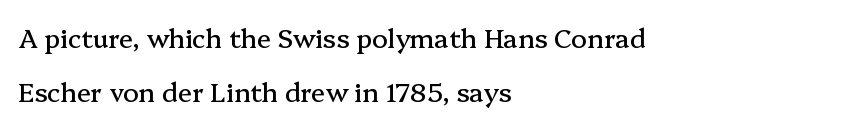
Q: Is the text italic (slanted)? A: No, it is upright.
Q: Is the text underlined? A: No.
Q: How is the paragraph aligned? A: Left-aligned.
Q: Is the spacing between letters normal or unusually wide? A: Normal.
Q: Is the spacing between lines tight, normal or loose? A: Loose.
